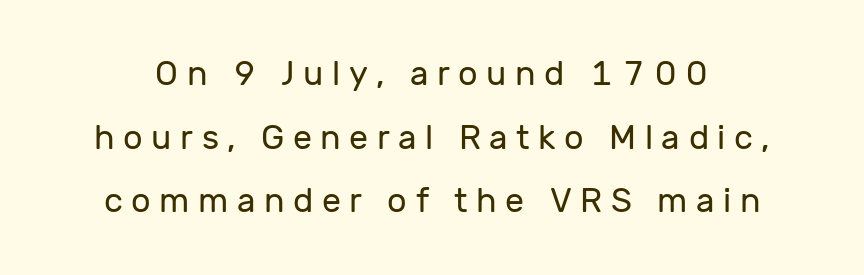
{"serif": "no", "italic": "no", "bold": "no", "weight": "regular", "width": "normal", "stroke_contrast": "low", "x_height": "medium", "monospaced": "no", "underline": "no", "line_spacing_ratio": 1.87, "letter_spacing": "wide", "letter_spacing_em": 0.25, "glyph_px": 34}
